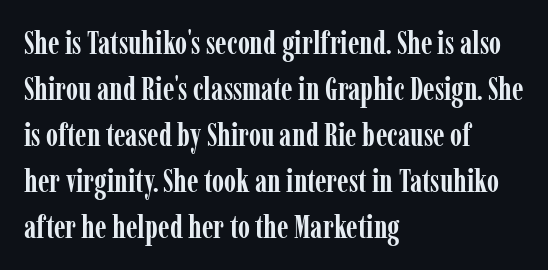
{"serif": "yes", "italic": "no", "bold": "yes", "weight": "semibold", "width": "condensed", "stroke_contrast": "low", "x_height": "medium", "monospaced": "no", "underline": "no", "align": "left", "line_spacing": "normal", "line_spacing_ratio": 1.48, "letter_spacing": "normal", "letter_spacing_em": 0.0, "glyph_px": 31}
